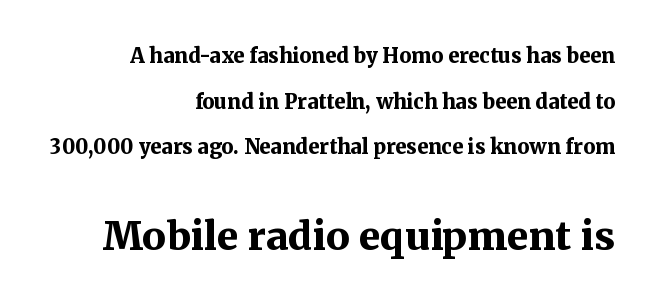
Q: Is the text bold? A: Yes.
Q: Is the text italic (slanted)? A: No, it is upright.
Q: Is the typeface a serif or a sans-serif typeface? A: Serif.
Q: Is the text underlined? A: No.
Q: How is the paragraph aligned? A: Right-aligned.
Q: Is the spacing between letters normal or unusually wide? A: Normal.
Q: Is the spacing between lines tight, normal or loose? A: Loose.
Q: Which block of text is set in a larger size, the first (top) or the second (bottom)? A: The second (bottom) one.
Q: Width (condensed, normal, or wide)? A: Normal.
Q: Stroke contrast? A: Medium.
Q: x-height? A: Medium.
Q: Monospaced? A: No.
